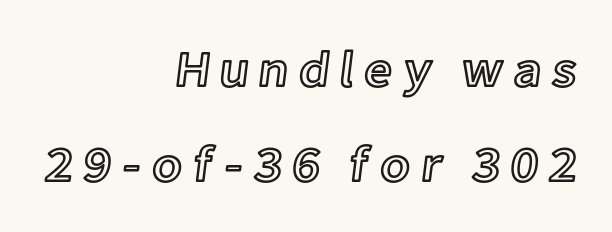
The image shows 50 px text type; set right-aligned, loose line spacing (1.91x), not underlined; a medium x-height.
